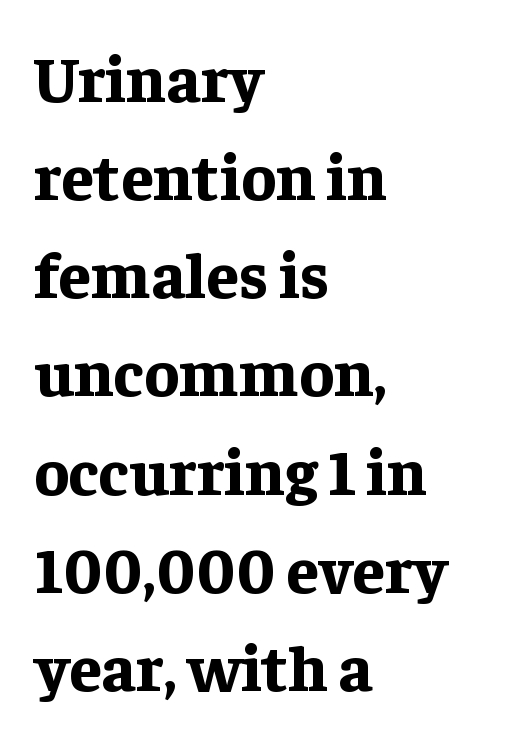
Q: Is the text bold? A: Yes.
Q: Is the text italic (slanted)? A: No, it is upright.
Q: Is the typeface a serif or a sans-serif typeface? A: Serif.
Q: Is the text underlined? A: No.
Q: How is the paragraph aligned? A: Left-aligned.
Q: Is the spacing between letters normal or unusually wide? A: Normal.
Q: Is the spacing between lines tight, normal or loose? A: Normal.
Q: Width (condensed, normal, or wide)? A: Normal.
Q: Stroke contrast? A: Low.
Q: x-height? A: Medium.
Q: Monospaced? A: No.
